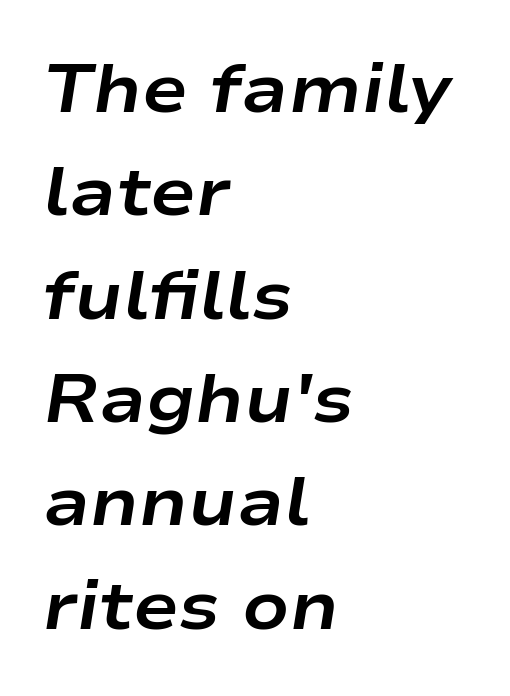
{"italic": "yes", "lean": "right", "slant_degrees": 9, "bold": "yes", "weight": "bold", "width": "wide", "stroke_contrast": "low", "x_height": "medium", "monospaced": "no", "underline": "no", "align": "left", "line_spacing": "normal", "line_spacing_ratio": 1.52, "letter_spacing": "normal", "letter_spacing_em": 0.0, "glyph_px": 68}
